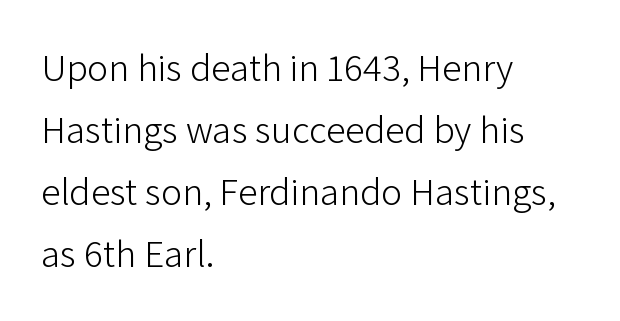
{"serif": "no", "italic": "no", "bold": "no", "weight": "light", "width": "normal", "stroke_contrast": "low", "x_height": "medium", "monospaced": "no", "underline": "no", "align": "left", "line_spacing": "normal", "line_spacing_ratio": 1.59, "letter_spacing": "normal", "letter_spacing_em": 0.0, "glyph_px": 39}
